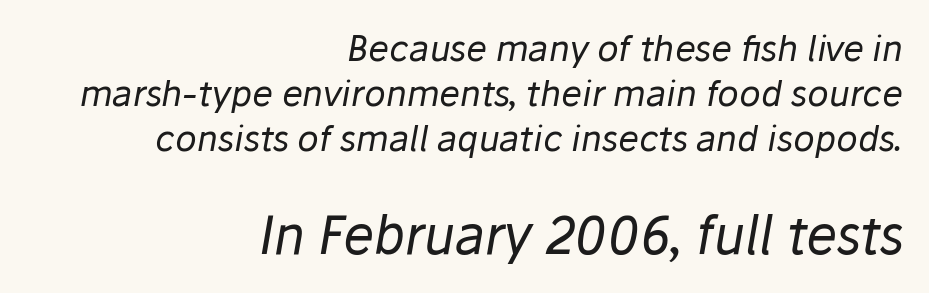
Q: Is the text bold? A: No.
Q: Is the text italic (slanted)? A: Yes, it leans right by about 10 degrees.
Q: Is the text underlined? A: No.
Q: How is the paragraph aligned? A: Right-aligned.
Q: Is the spacing between letters normal or unusually wide? A: Normal.
Q: Is the spacing between lines tight, normal or loose? A: Normal.
Q: Which block of text is set in a larger size, the first (top) or the second (bottom)? A: The second (bottom) one.
Q: Width (condensed, normal, or wide)? A: Normal.
Q: Stroke contrast? A: Low.
Q: x-height? A: Medium.
Q: Monospaced? A: No.
